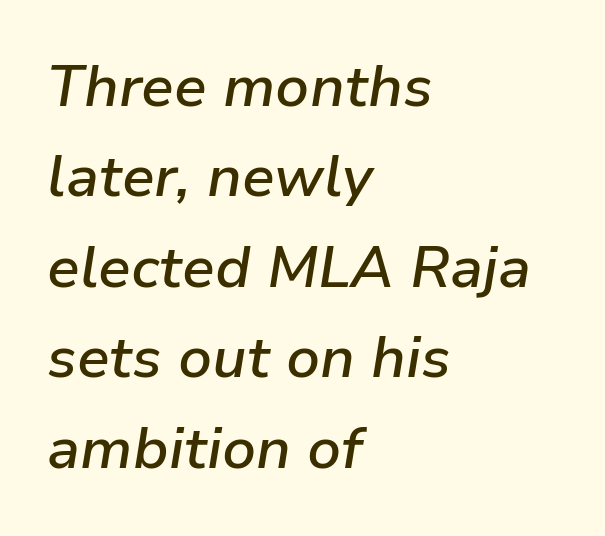
Q: Is the text bold? A: Semi-bold.
Q: Is the text italic (slanted)? A: Yes, it leans right by about 9 degrees.
Q: Is the text underlined? A: No.
Q: How is the paragraph aligned? A: Left-aligned.
Q: Is the spacing between letters normal or unusually wide? A: Normal.
Q: Is the spacing between lines tight, normal or loose? A: Normal.
Q: Width (condensed, normal, or wide)? A: Normal.
Q: Stroke contrast? A: Low.
Q: x-height? A: Medium.
Q: Monospaced? A: No.
